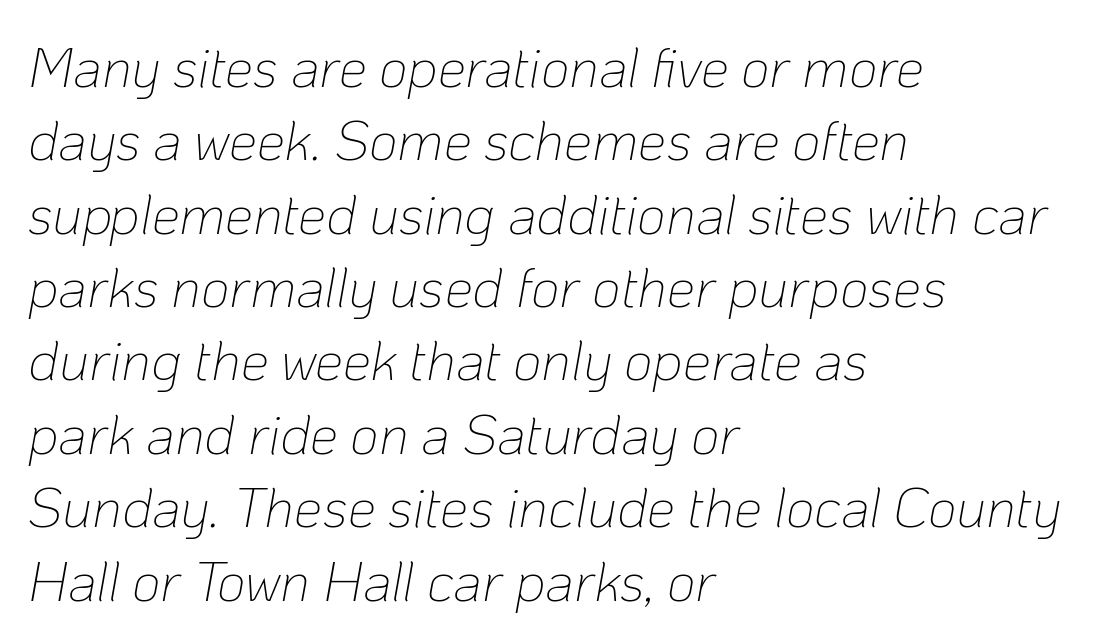
How are the letters spaced? Ordinarily, with no added tracking. The paragraph shown leans on its left margin. An italicized treatment has been applied to the whole sample. Evenly set lines give the paragraph a standard silhouette. The font is comparable to plain body text, perhaps lighter.
